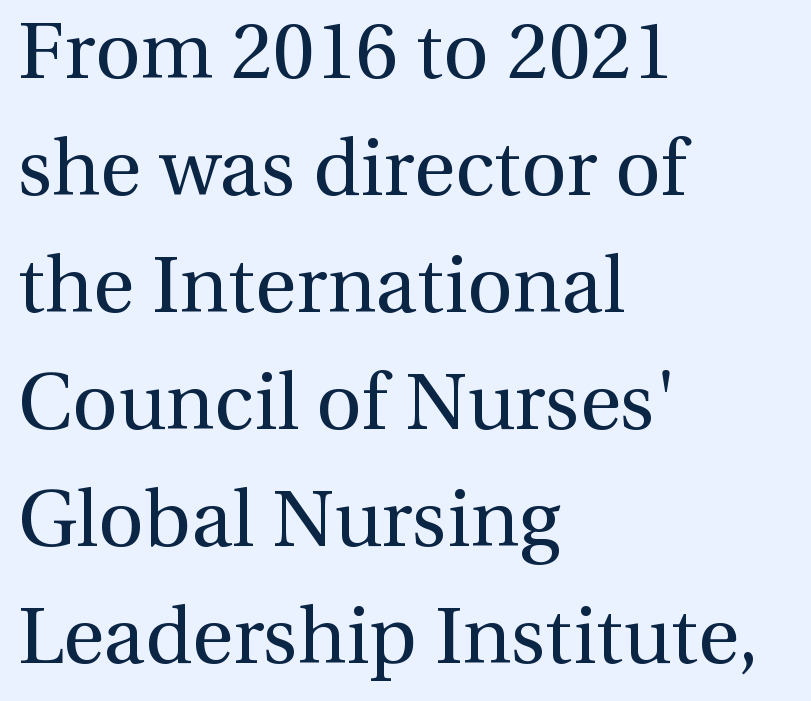
The image shows 79 px regular-weight serif type, upright; set left-aligned, normal line spacing (1.48x), normal letter spacing, not underlined; a medium x-height.
